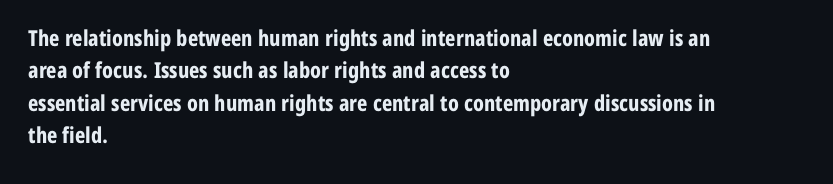
{"italic": "no", "bold": "yes", "underline": "no", "align": "left", "line_spacing": "normal", "line_spacing_ratio": 1.47, "letter_spacing": "normal", "letter_spacing_em": 0.0, "glyph_px": 22}
